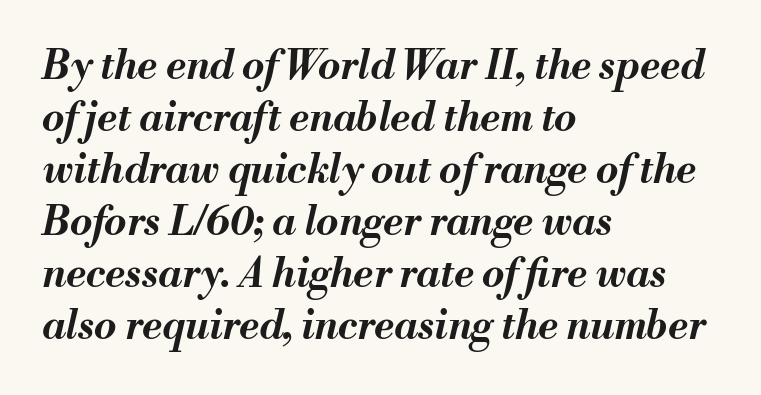
Q: Is the text bold? A: Yes.
Q: Is the text italic (slanted)? A: Yes, it leans right by about 13 degrees.
Q: Is the text underlined? A: No.
Q: How is the paragraph aligned? A: Left-aligned.
Q: Is the spacing between letters normal or unusually wide? A: Normal.
Q: Is the spacing between lines tight, normal or loose? A: Normal.
Q: Width (condensed, normal, or wide)? A: Normal.
Q: Stroke contrast? A: Medium.
Q: x-height? A: Small.
Q: Monospaced? A: No.
